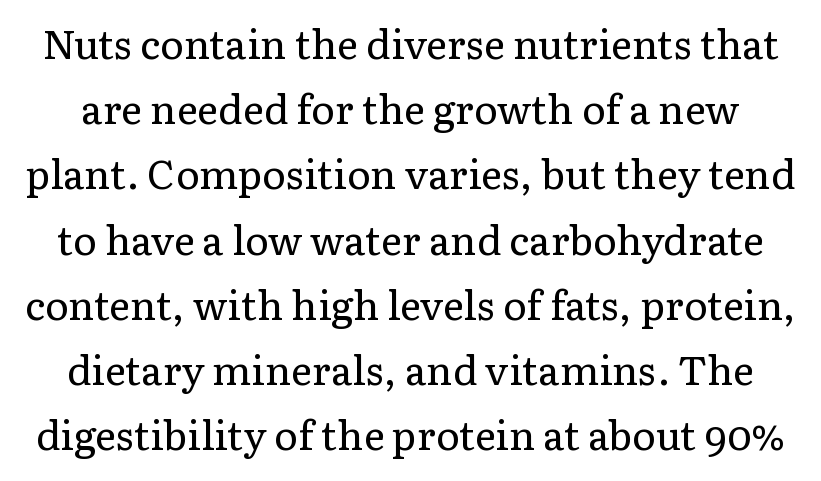
The image shows 40 px regular-weight serif type, upright; set normal line spacing (1.63x), normal letter spacing, not underlined; low stroke contrast and a medium x-height.
